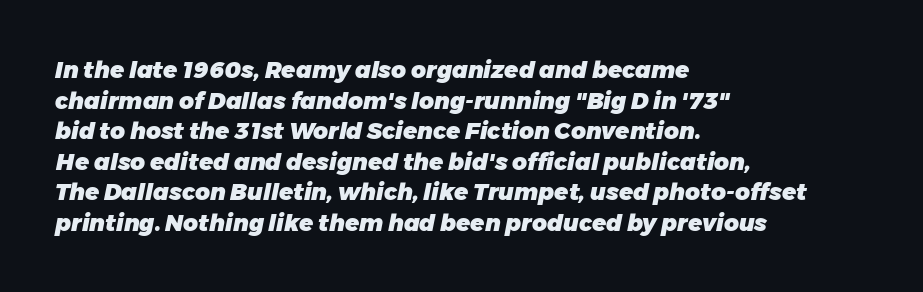
{"italic": "yes", "lean": "right", "slant_degrees": 11, "bold": "yes", "underline": "no", "align": "left", "line_spacing": "normal", "line_spacing_ratio": 1.33, "letter_spacing": "normal", "letter_spacing_em": 0.0, "glyph_px": 23}
